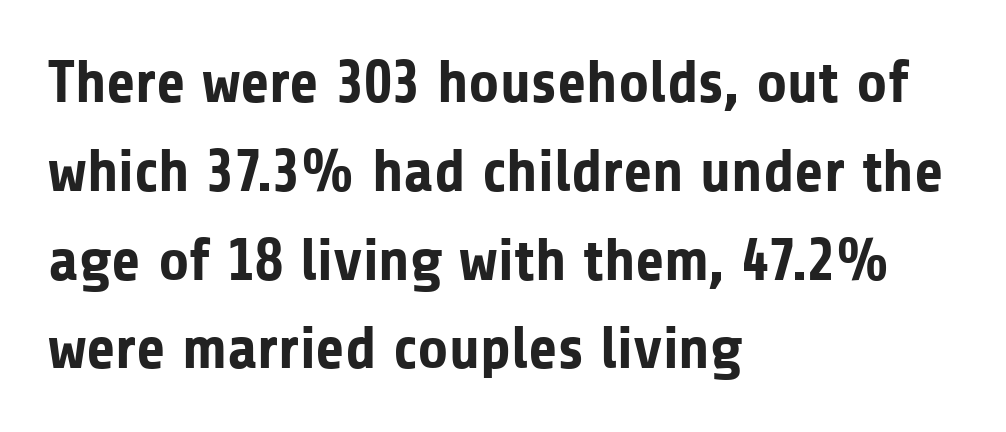
The image shows 60 px bold sans-serif type, upright; set left-aligned, normal line spacing (1.48x), normal letter spacing, not underlined; low stroke contrast and a medium x-height.
